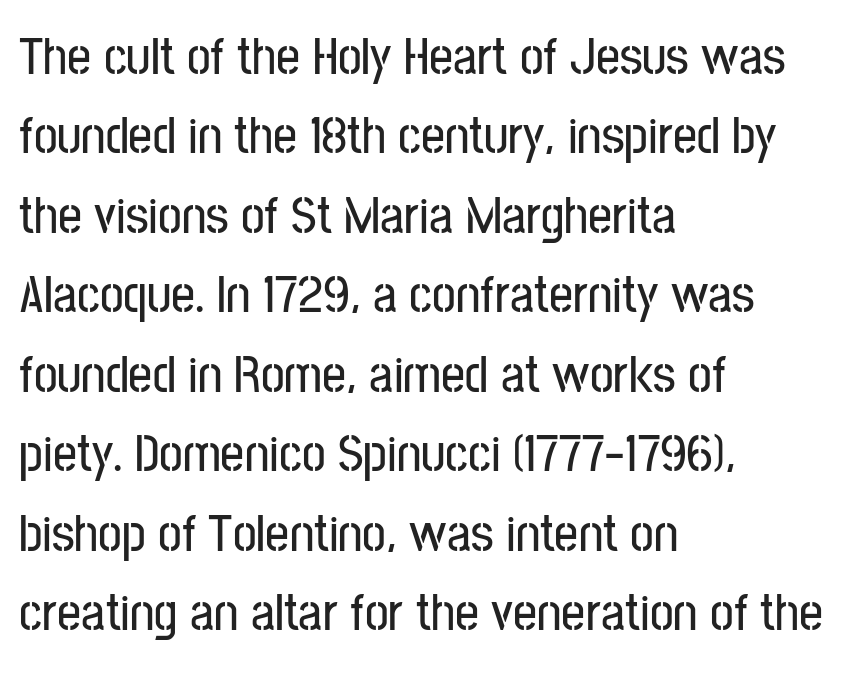
Q: Is the text italic (slanted)? A: No, it is upright.
Q: Is the typeface a serif or a sans-serif typeface? A: Sans-serif.
Q: Is the text underlined? A: No.
Q: How is the paragraph aligned? A: Left-aligned.
Q: Is the spacing between letters normal or unusually wide? A: Normal.
Q: Is the spacing between lines tight, normal or loose? A: Normal.
Q: Width (condensed, normal, or wide)? A: Condensed.
Q: Stroke contrast? A: Low.
Q: x-height? A: Medium.
Q: Monospaced? A: No.
